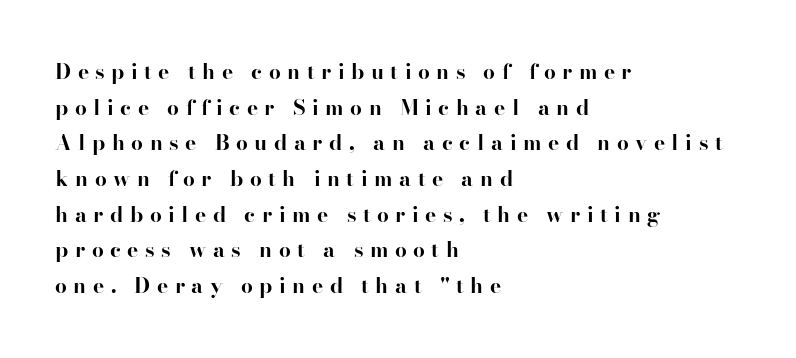
The image shows 21 px bold type, upright; set left-aligned, normal line spacing (1.7x), unusually wide letter spacing (+0.31 em), not underlined.
